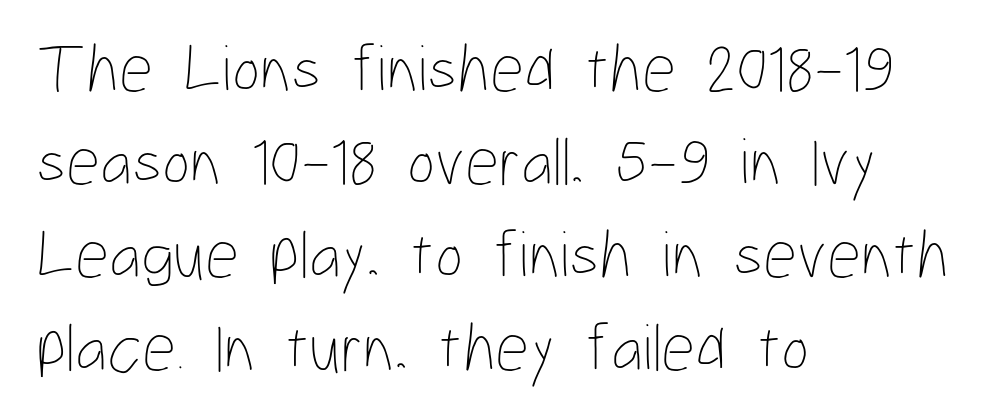
Q: Is the text bold? A: No.
Q: Is the text italic (slanted)? A: No, it is upright.
Q: Is the text underlined? A: No.
Q: How is the paragraph aligned? A: Left-aligned.
Q: Is the spacing between letters normal or unusually wide? A: Normal.
Q: Is the spacing between lines tight, normal or loose? A: Normal.
Q: Width (condensed, normal, or wide)? A: Condensed.
Q: Stroke contrast? A: Low.
Q: x-height? A: Medium.
Q: Monospaced? A: No.
